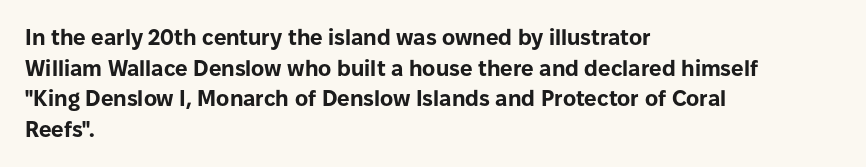
Q: Is the text bold? A: Yes.
Q: Is the text italic (slanted)? A: No, it is upright.
Q: Is the text underlined? A: No.
Q: How is the paragraph aligned? A: Left-aligned.
Q: Is the spacing between letters normal or unusually wide? A: Normal.
Q: Is the spacing between lines tight, normal or loose? A: Normal.
